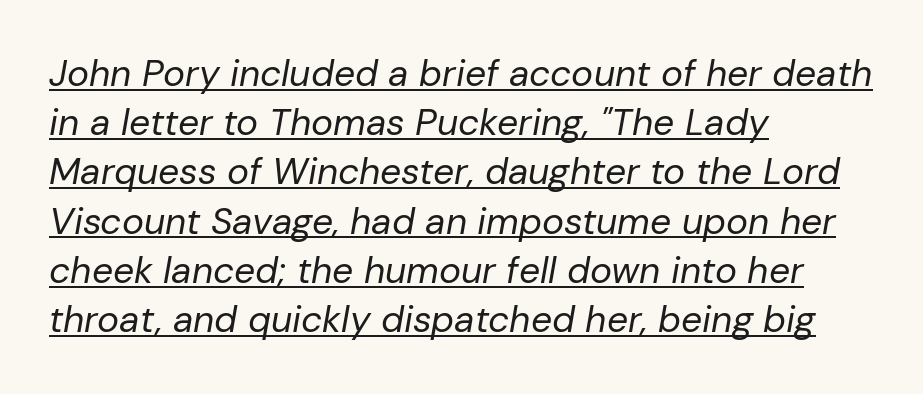
The image shows 37 px regular-weight type, italic (leaning right); set left-aligned, normal line spacing (1.33x), normal letter spacing, underlined; low stroke contrast and a medium x-height.
